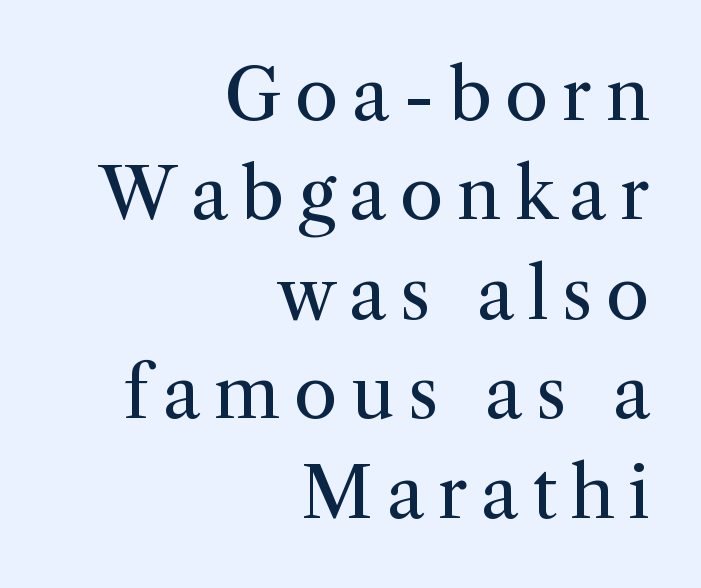
The vertical gap from one line to the next is medium. No letter is thick-stroked: the sample isn't bold. Old-style or modern, the face here clearly has serifs. The passage is arranged like a letterhead date or caption credit — flush right. The letters advance in unequal steps, a hallmark of proportional type.
